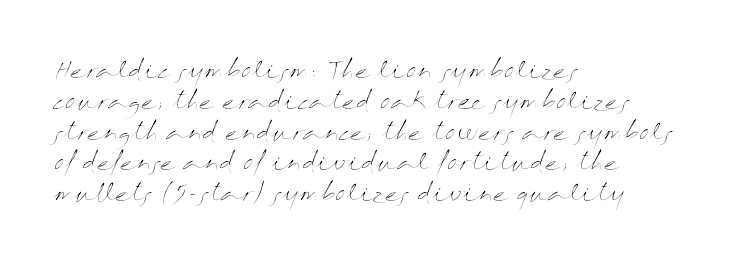
The image shows 23 px text type; set left-aligned, normal line spacing (1.34x), normal letter spacing, not underlined.
